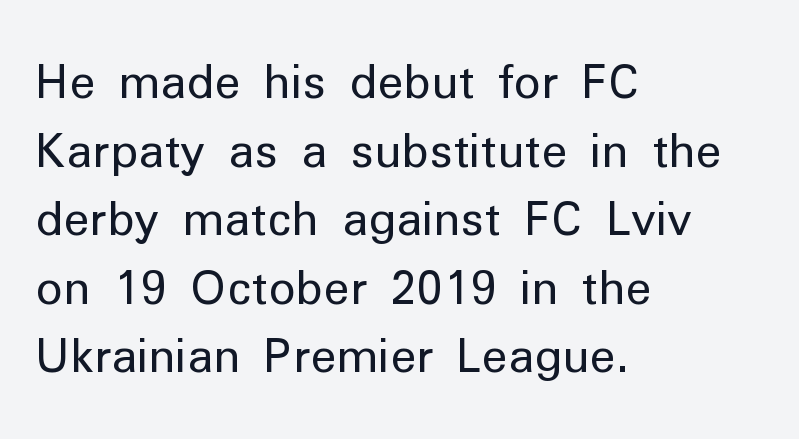
The image shows 46 px regular-weight sans-serif type, upright; set left-aligned, normal line spacing (1.49x), normal letter spacing, not underlined; low stroke contrast and a medium x-height.
